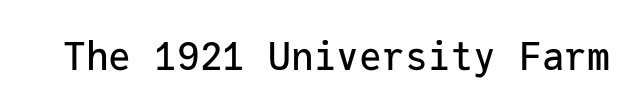
Q: Is the text italic (slanted)? A: No, it is upright.
Q: Is the typeface a serif or a sans-serif typeface? A: Sans-serif.
Q: Is the text underlined? A: No.
Q: Is the spacing between letters normal or unusually wide? A: Normal.
Q: Width (condensed, normal, or wide)? A: Normal.
Q: Stroke contrast? A: Low.
Q: x-height? A: Medium.
Q: Monospaced? A: Yes.
